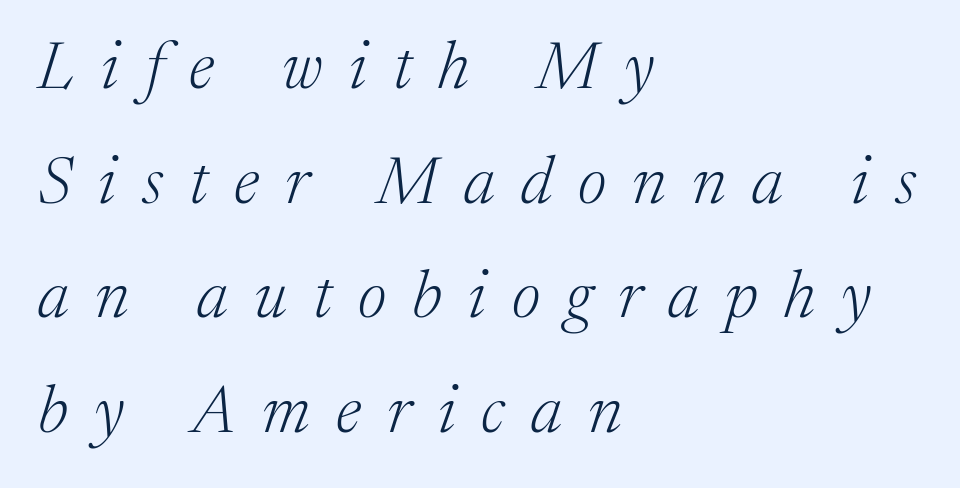
Q: Is the text bold? A: No.
Q: Is the text italic (slanted)? A: Yes, it leans right by about 17 degrees.
Q: Is the typeface a serif or a sans-serif typeface? A: Serif.
Q: Is the text underlined? A: No.
Q: How is the paragraph aligned? A: Left-aligned.
Q: Is the spacing between letters normal or unusually wide? A: Unusually wide.
Q: Width (condensed, normal, or wide)? A: Normal.
Q: Stroke contrast? A: Medium.
Q: x-height? A: Medium.
Q: Monospaced? A: No.
